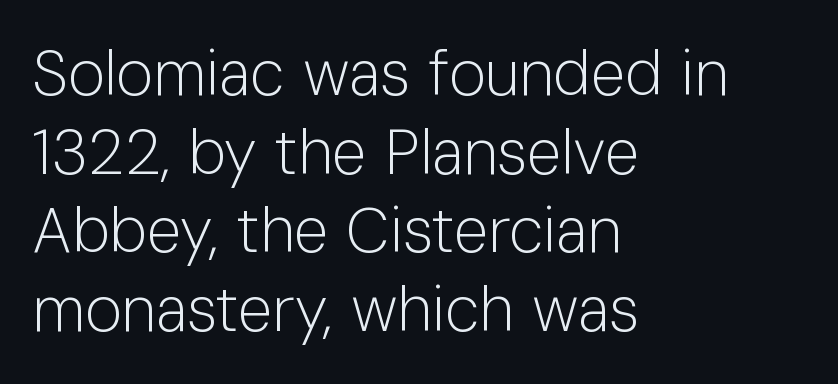
{"serif": "no", "italic": "no", "bold": "no", "weight": "light", "width": "normal", "stroke_contrast": "low", "x_height": "medium", "monospaced": "no", "underline": "no", "align": "left", "line_spacing": "normal", "line_spacing_ratio": 1.25, "letter_spacing": "normal", "letter_spacing_em": 0.0, "glyph_px": 63}
